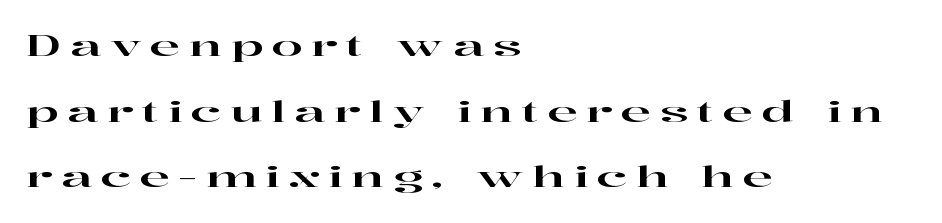
Q: Is the text italic (slanted)? A: No, it is upright.
Q: Is the typeface a serif or a sans-serif typeface? A: Serif.
Q: Is the text underlined? A: No.
Q: How is the paragraph aligned? A: Left-aligned.
Q: Is the spacing between letters normal or unusually wide? A: Unusually wide.
Q: Is the spacing between lines tight, normal or loose? A: Loose.
Q: Width (condensed, normal, or wide)? A: Wide.
Q: Stroke contrast? A: High.
Q: x-height? A: Medium.
Q: Monospaced? A: No.
